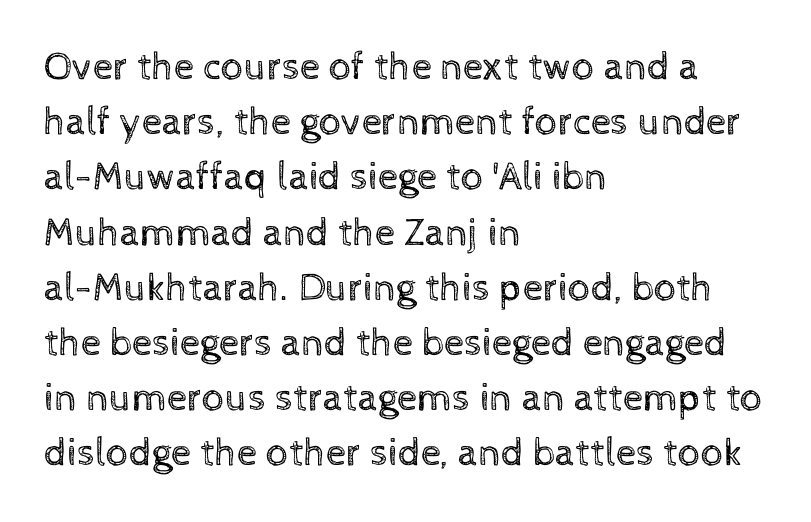
You could call the tracking neutral — neither tight nor loose. Clear beneath every line of the passage. Vertically, the passage feels balanced, rows spaced as you'd expect. Italic? Not at all — the glyphs are vertical.
